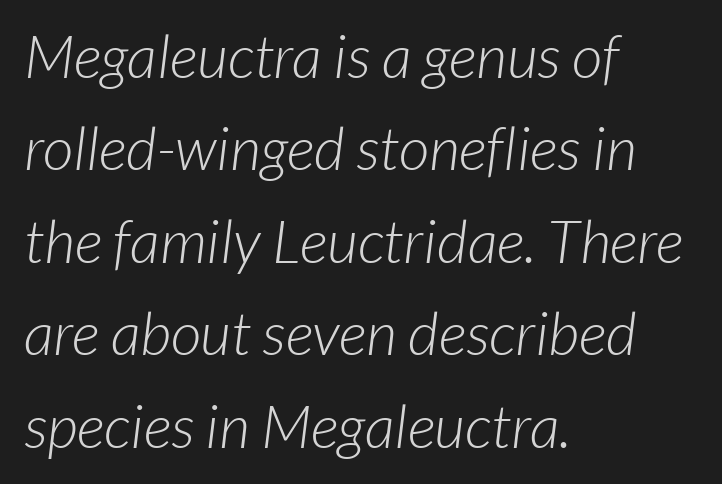
The image shows 60 px light sans-serif type; set left-aligned, normal line spacing (1.54x), normal letter spacing, not underlined; low stroke contrast and a medium x-height.
